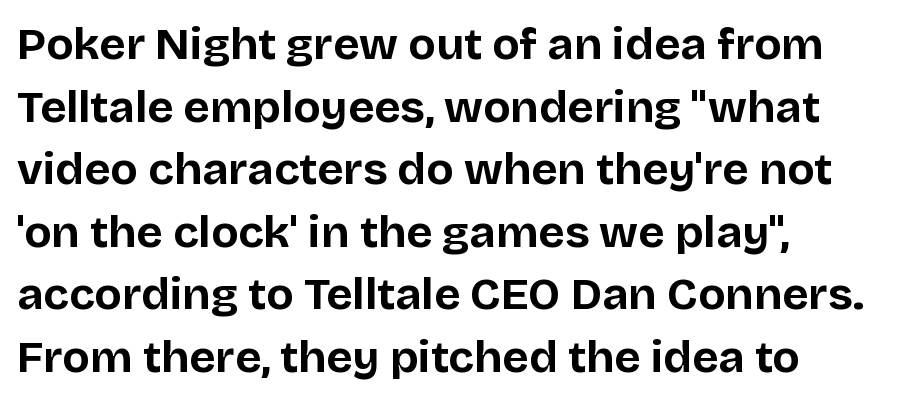
The image shows 45 px bold sans-serif type, upright; set left-aligned, normal line spacing (1.39x), normal letter spacing, not underlined; low stroke contrast and a large x-height.
